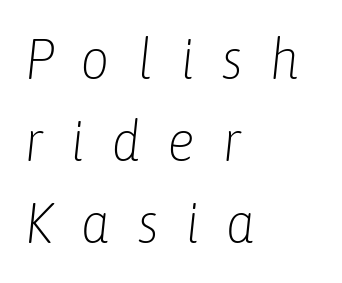
Q: Is the text bold? A: No.
Q: Is the text italic (slanted)? A: Yes, it leans right by about 6 degrees.
Q: Is the text underlined? A: No.
Q: How is the paragraph aligned? A: Left-aligned.
Q: Is the spacing between letters normal or unusually wide? A: Unusually wide.
Q: Is the spacing between lines tight, normal or loose? A: Normal.
Q: Width (condensed, normal, or wide)? A: Condensed.
Q: Stroke contrast? A: Low.
Q: x-height? A: Medium.
Q: Monospaced? A: No.
